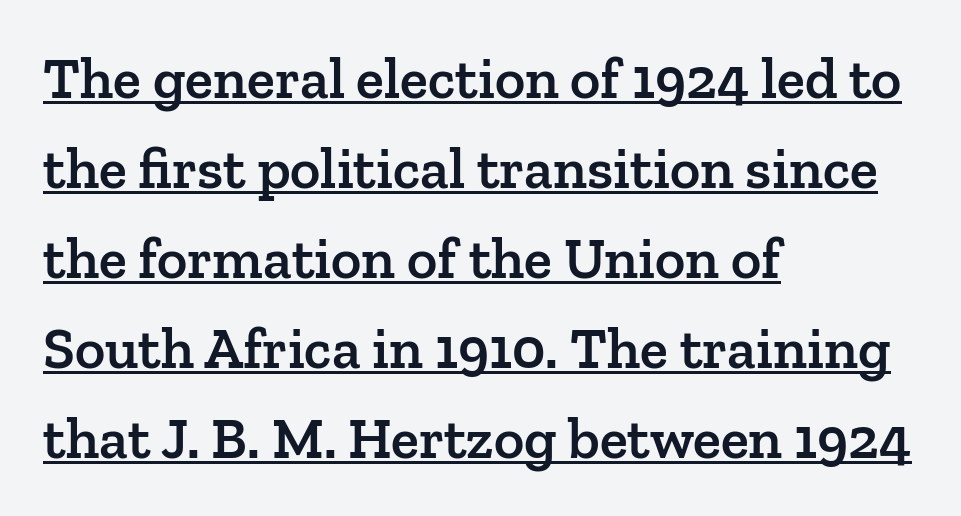
Q: Is the text bold? A: Semi-bold.
Q: Is the text italic (slanted)? A: No, it is upright.
Q: Is the typeface a serif or a sans-serif typeface? A: Serif.
Q: Is the text underlined? A: Yes.
Q: How is the paragraph aligned? A: Left-aligned.
Q: Is the spacing between letters normal or unusually wide? A: Normal.
Q: Is the spacing between lines tight, normal or loose? A: Normal.
Q: Width (condensed, normal, or wide)? A: Normal.
Q: Stroke contrast? A: Low.
Q: x-height? A: Medium.
Q: Monospaced? A: No.
